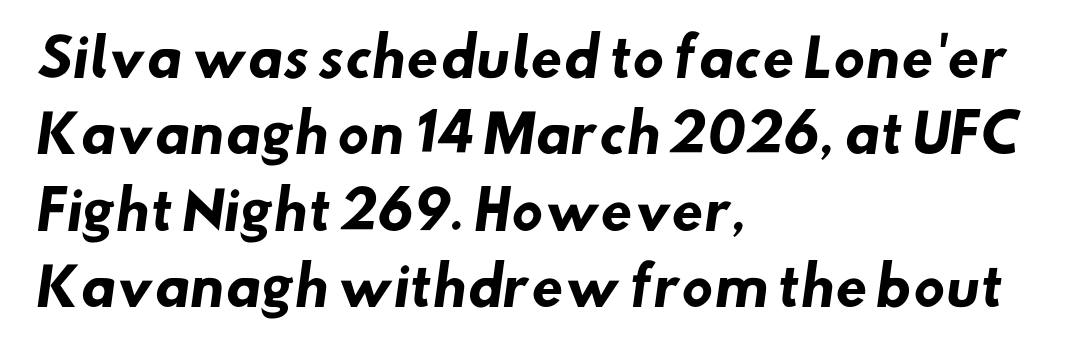
The image shows 52 px heavy sans-serif type; set left-aligned, normal line spacing (1.47x), normal letter spacing, not underlined; low stroke contrast and a small x-height.
